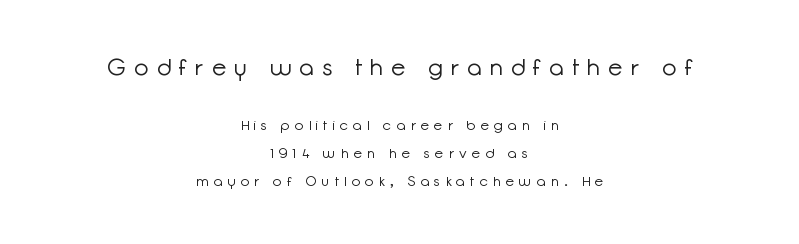
The image shows 23 px text type, upright; set centered, loose line spacing (2.01x), unusually wide letter spacing (+0.38 em), not underlined; the first (top) block is 1.64x larger.
